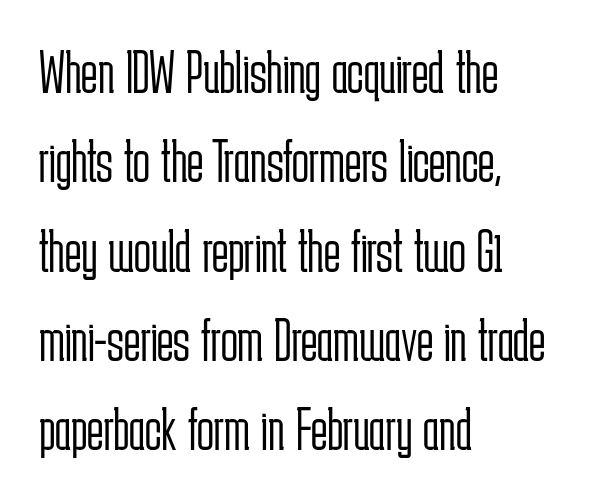
The passage shown is typed in a proportional face where columns would drift. The strip under each line holds only bare page. The rendering keeps characters at their native spacing. The rendering anchors every line to the left-hand side.
